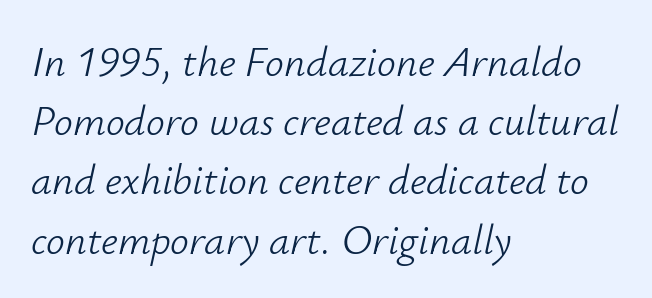
The image shows 42 px light type, italic (leaning right); set left-aligned, normal line spacing (1.41x), normal letter spacing, not underlined; low stroke contrast and a small x-height.
